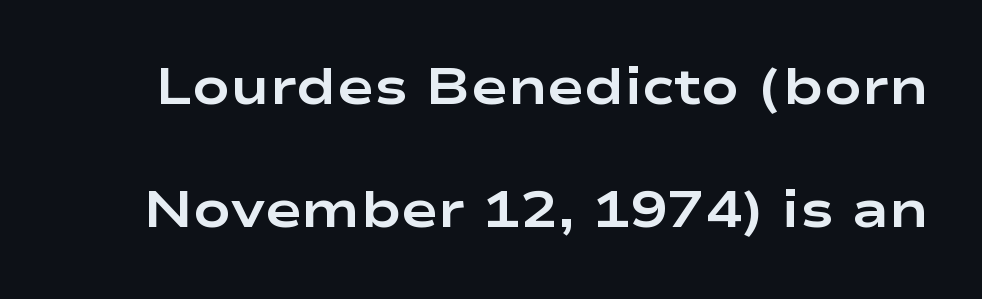
Q: Is the text bold? A: Yes.
Q: Is the text italic (slanted)? A: No, it is upright.
Q: Is the typeface a serif or a sans-serif typeface? A: Sans-serif.
Q: Is the text underlined? A: No.
Q: Is the spacing between letters normal or unusually wide? A: Normal.
Q: Is the spacing between lines tight, normal or loose? A: Loose.
Q: Width (condensed, normal, or wide)? A: Wide.
Q: Stroke contrast? A: Low.
Q: x-height? A: Medium.
Q: Monospaced? A: No.
